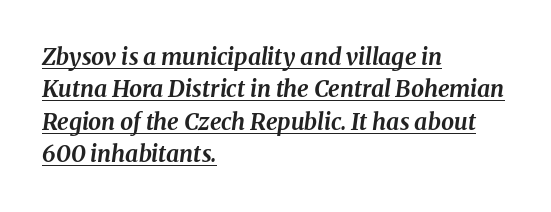
{"italic": "yes", "lean": "right", "slant_degrees": 8, "bold": "yes", "underline": "yes", "align": "left", "line_spacing": "normal", "line_spacing_ratio": 1.41, "letter_spacing": "normal", "letter_spacing_em": 0.0, "glyph_px": 23}
